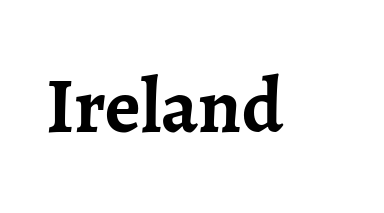
Q: Is the text bold? A: Yes.
Q: Is the text italic (slanted)? A: No, it is upright.
Q: Is the typeface a serif or a sans-serif typeface? A: Serif.
Q: Is the text underlined? A: No.
Q: Is the spacing between letters normal or unusually wide? A: Normal.
Q: Width (condensed, normal, or wide)? A: Normal.
Q: Stroke contrast? A: Low.
Q: x-height? A: Medium.
Q: Monospaced? A: No.
